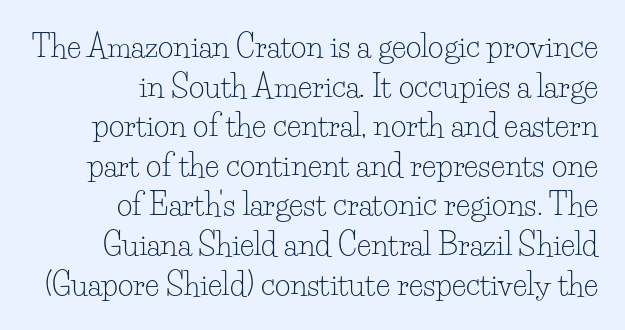
Anything drawn beneath the words? Only blank space. The rendering keeps characters at their native spacing. One glance says typical: line gaps are just what's usual. Right-aligned paragraph, ragged on the left. The font's upright variant was chosen for this text. Caption: face not bold, strokes unweighted.
